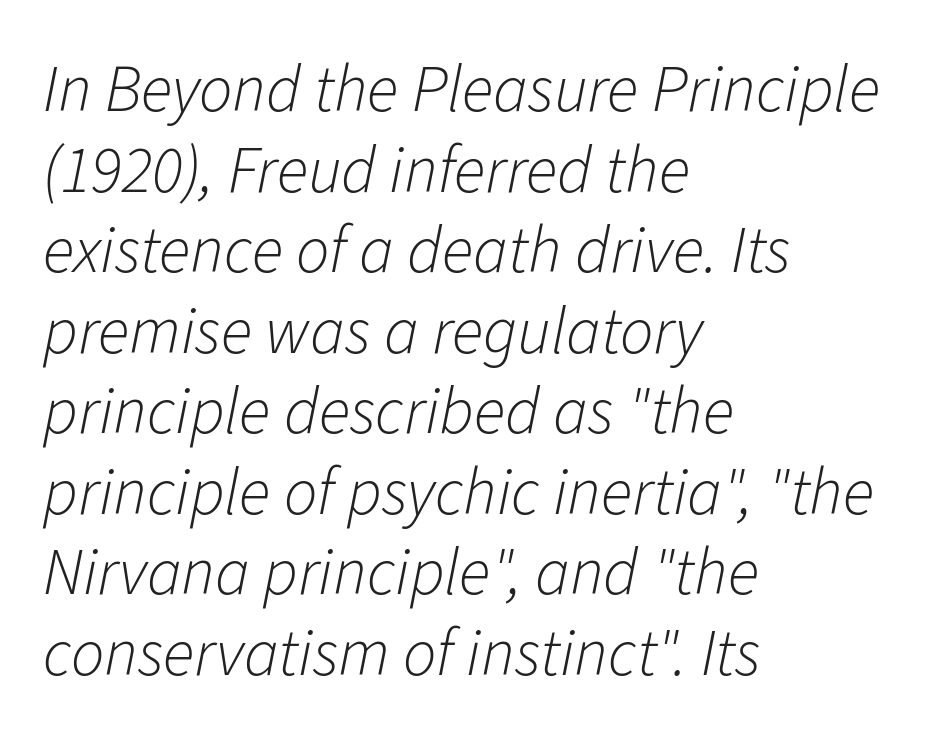
Q: Is the text bold? A: No.
Q: Is the text italic (slanted)? A: Yes, it leans right by about 11 degrees.
Q: Is the text underlined? A: No.
Q: How is the paragraph aligned? A: Left-aligned.
Q: Is the spacing between letters normal or unusually wide? A: Normal.
Q: Width (condensed, normal, or wide)? A: Normal.
Q: Stroke contrast? A: Low.
Q: x-height? A: Medium.
Q: Monospaced? A: No.
